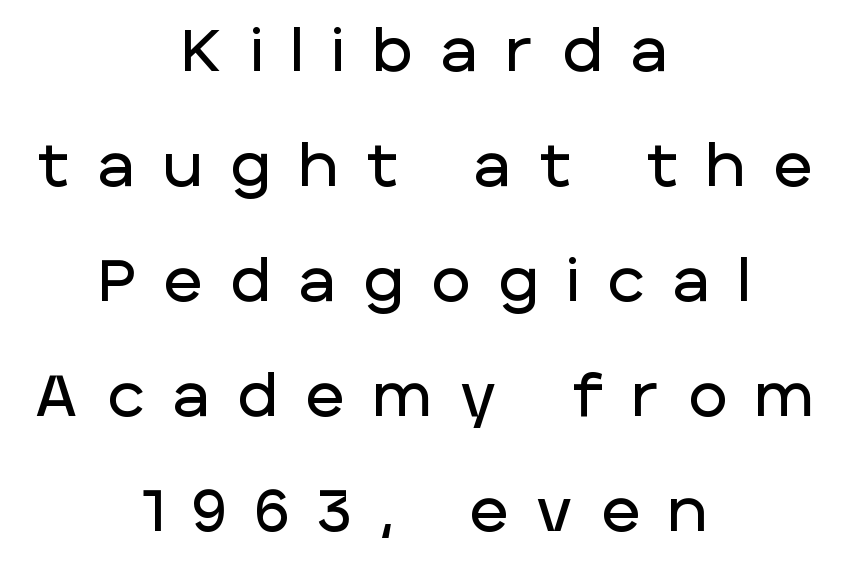
Observe the wide spacing: letters keep a clear distance from each other. Is this a fixed-width face? No — the glyphs have proportional, varying widths. Interline gaps are noticeably wide in this sample. Horizontally, the lines are justified to the midpoint only.
